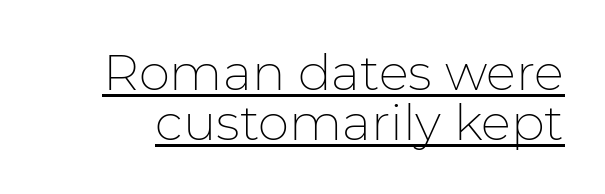
{"serif": "no", "italic": "no", "bold": "no", "weight": "thin", "width": "normal", "stroke_contrast": "low", "x_height": "medium", "monospaced": "no", "underline": "yes", "line_spacing": "tight", "line_spacing_ratio": 1.0, "letter_spacing": "normal", "letter_spacing_em": 0.0, "glyph_px": 50}
